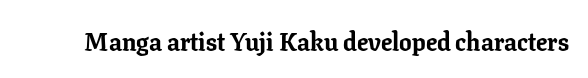
{"italic": "no", "bold": "yes", "underline": "no", "letter_spacing": "normal", "letter_spacing_em": 0.0, "glyph_px": 25}
